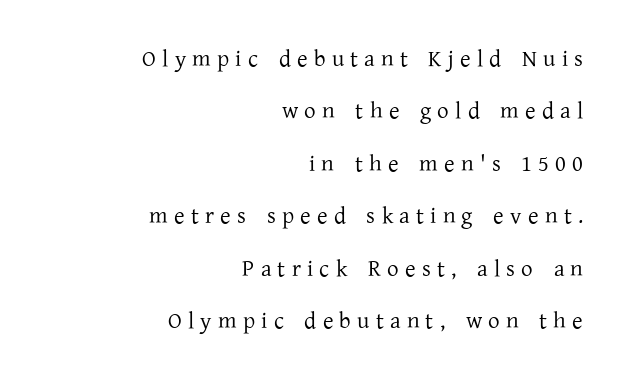
Upright lettering throughout. The tracking reads as deliberately expanded to a designer's eye. This sample trades compactness for vertical openness between lines. The area under the type is left untouched. Letters have the restrained weight of plain body copy at most.
